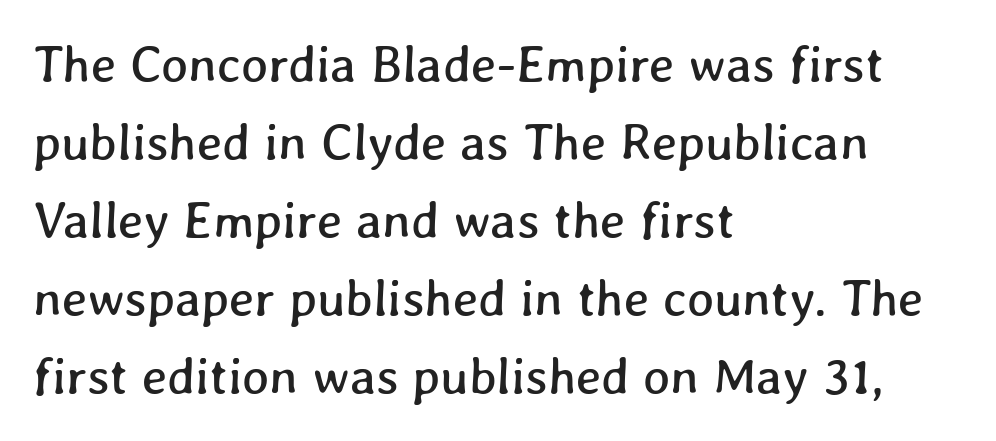
The image shows 51 px text type; set left-aligned, normal line spacing (1.53x), normal letter spacing, not underlined; low stroke contrast and a medium x-height.
